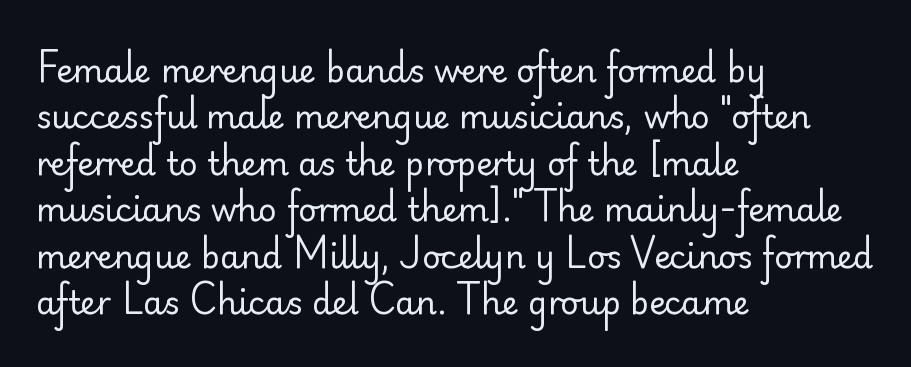
Q: Is the text bold? A: No.
Q: Is the text italic (slanted)? A: No, it is upright.
Q: Is the typeface a serif or a sans-serif typeface? A: Sans-serif.
Q: Is the text underlined? A: No.
Q: How is the paragraph aligned? A: Left-aligned.
Q: Is the spacing between letters normal or unusually wide? A: Normal.
Q: Is the spacing between lines tight, normal or loose? A: Normal.
Q: Width (condensed, normal, or wide)? A: Normal.
Q: Stroke contrast? A: Low.
Q: x-height? A: Small.
Q: Monospaced? A: No.
